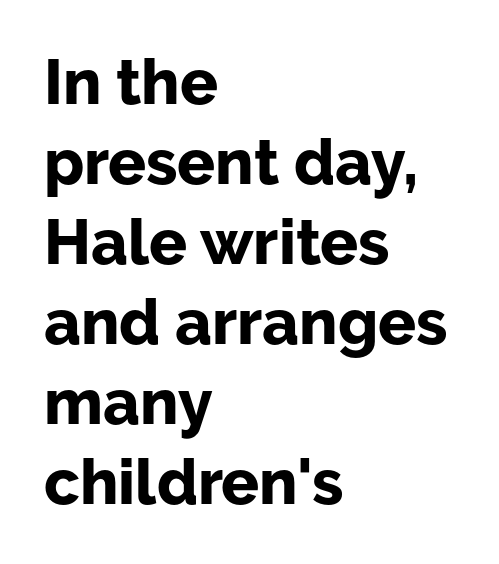
Q: Is the text bold? A: Yes.
Q: Is the text italic (slanted)? A: No, it is upright.
Q: Is the typeface a serif or a sans-serif typeface? A: Sans-serif.
Q: Is the text underlined? A: No.
Q: How is the paragraph aligned? A: Left-aligned.
Q: Is the spacing between letters normal or unusually wide? A: Normal.
Q: Is the spacing between lines tight, normal or loose? A: Normal.
Q: Width (condensed, normal, or wide)? A: Normal.
Q: Stroke contrast? A: Low.
Q: x-height? A: Medium.
Q: Monospaced? A: No.
